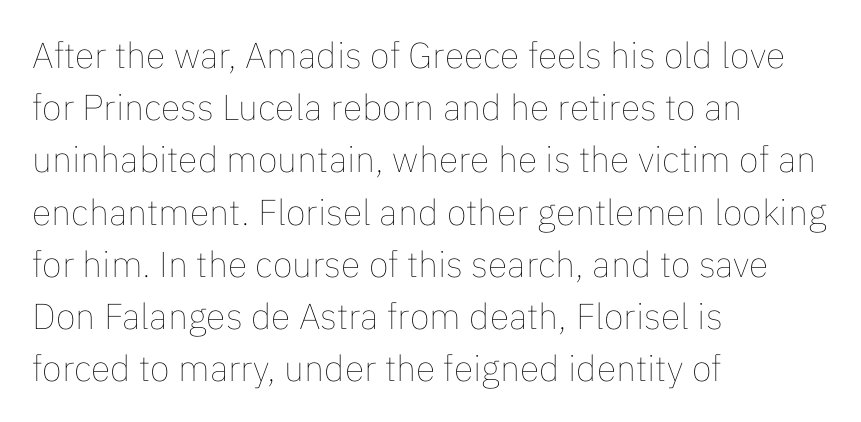
{"italic": "no", "bold": "no", "weight": "thin", "width": "normal", "stroke_contrast": "low", "x_height": "medium", "monospaced": "no", "underline": "no", "align": "left", "line_spacing": "normal", "line_spacing_ratio": 1.45, "letter_spacing": "normal", "letter_spacing_em": 0.0, "glyph_px": 36}
